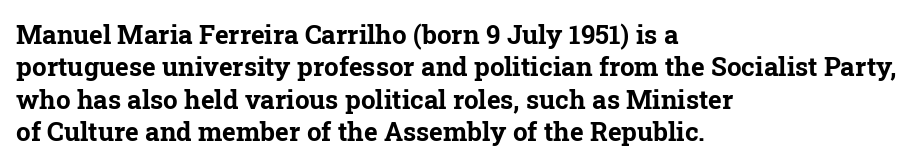
{"italic": "no", "bold": "yes", "underline": "no", "align": "left", "line_spacing": "normal", "line_spacing_ratio": 1.25, "letter_spacing": "normal", "letter_spacing_em": 0.0, "glyph_px": 26}
